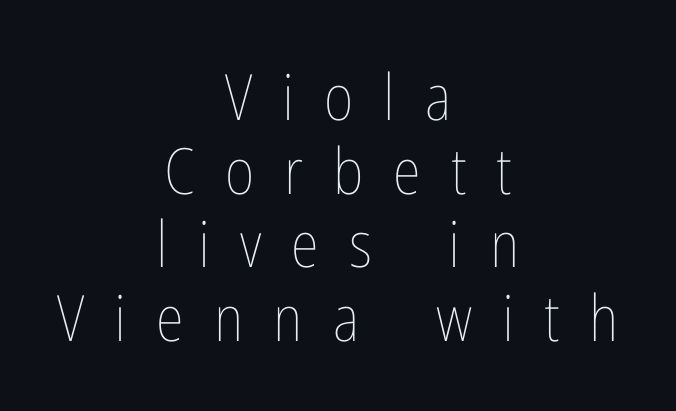
{"italic": "no", "bold": "no", "weight": "thin", "width": "condensed", "stroke_contrast": "low", "x_height": "medium", "monospaced": "no", "underline": "no", "align": "center", "line_spacing": "tight", "line_spacing_ratio": 1.15, "letter_spacing": "wide", "letter_spacing_em": 0.47, "glyph_px": 64}
